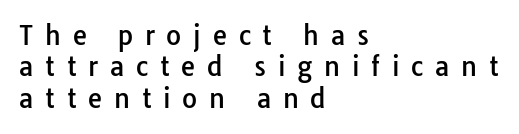
Q: Is the text italic (slanted)? A: No, it is upright.
Q: Is the text underlined? A: No.
Q: How is the paragraph aligned? A: Left-aligned.
Q: Is the spacing between letters normal or unusually wide? A: Unusually wide.
